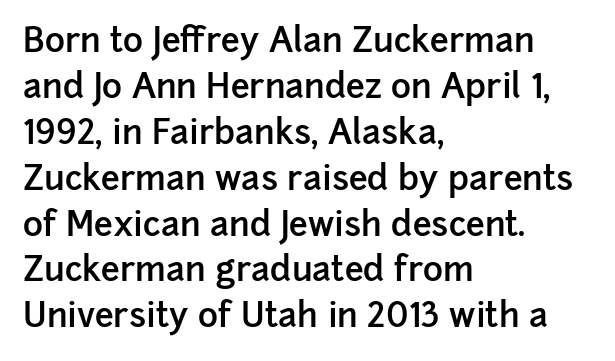
Q: Is the text bold? A: Semi-bold.
Q: Is the text italic (slanted)? A: No, it is upright.
Q: Is the typeface a serif or a sans-serif typeface? A: Sans-serif.
Q: Is the text underlined? A: No.
Q: How is the paragraph aligned? A: Left-aligned.
Q: Is the spacing between letters normal or unusually wide? A: Normal.
Q: Is the spacing between lines tight, normal or loose? A: Normal.
Q: Width (condensed, normal, or wide)? A: Normal.
Q: Stroke contrast? A: Low.
Q: x-height? A: Medium.
Q: Monospaced? A: No.
